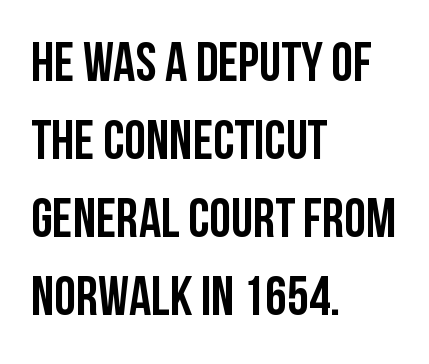
The image shows 55 px condensed sans-serif type, upright; set left-aligned, normal line spacing (1.42x), normal letter spacing, not underlined; low stroke contrast and a large x-height.
